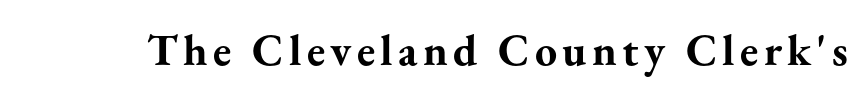
Q: Is the text bold? A: Yes.
Q: Is the text italic (slanted)? A: No, it is upright.
Q: Is the typeface a serif or a sans-serif typeface? A: Serif.
Q: Is the text underlined? A: No.
Q: Width (condensed, normal, or wide)? A: Normal.
Q: Stroke contrast? A: Medium.
Q: x-height? A: Small.
Q: Monospaced? A: No.
